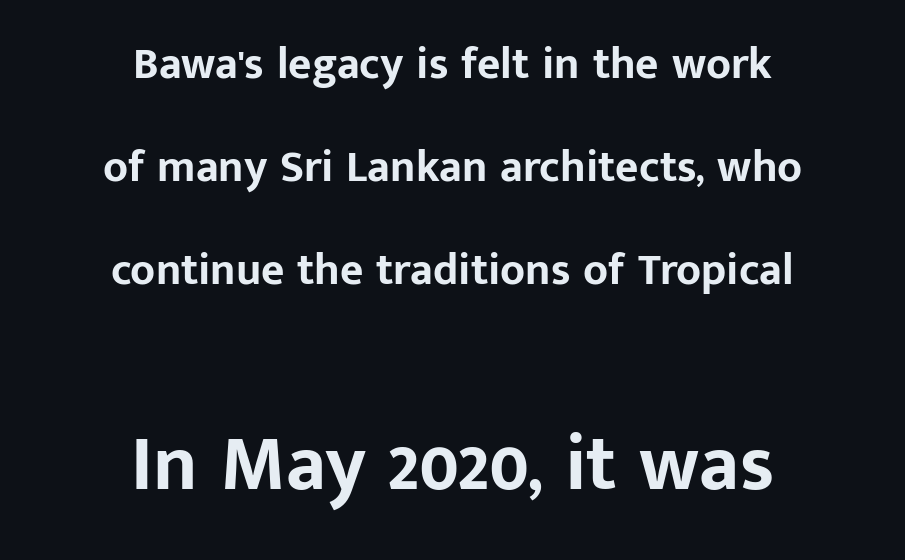
The image shows 79 px bold sans-serif type, upright; set centered, loose line spacing (2.29x), normal letter spacing, not underlined; the second (bottom) block is 1.76x larger; low stroke contrast and a medium x-height.
